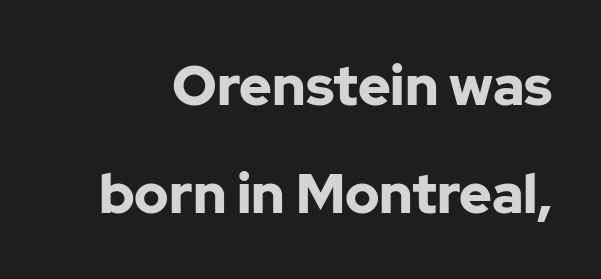
{"serif": "no", "italic": "no", "bold": "yes", "weight": "bold", "width": "normal", "stroke_contrast": "low", "x_height": "medium", "monospaced": "no", "underline": "no", "line_spacing": "loose", "line_spacing_ratio": 1.96, "letter_spacing": "normal", "letter_spacing_em": 0.0, "glyph_px": 55}
